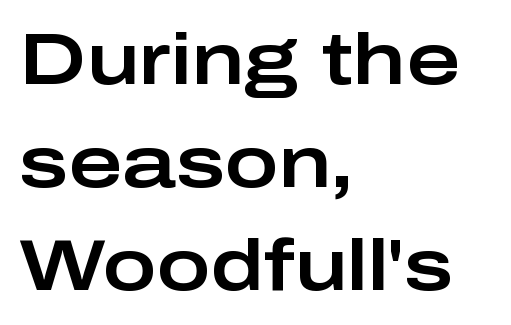
{"serif": "no", "italic": "no", "width": "wide", "stroke_contrast": "low", "x_height": "medium", "monospaced": "no", "underline": "no", "align": "left", "line_spacing": "normal", "line_spacing_ratio": 1.41, "letter_spacing": "normal", "letter_spacing_em": 0.0, "glyph_px": 73}
